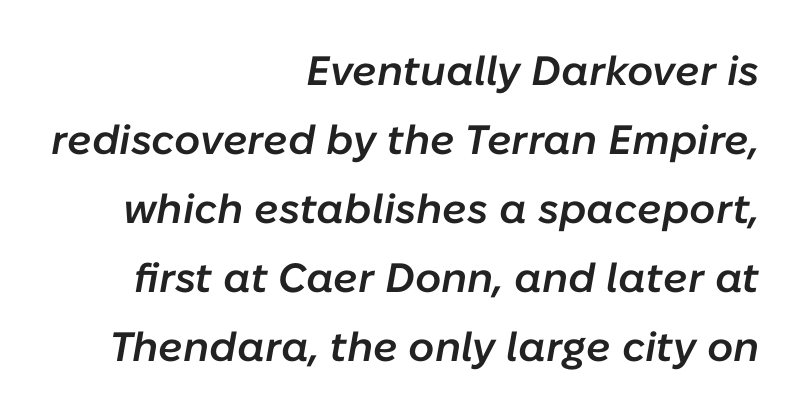
{"italic": "yes", "lean": "right", "slant_degrees": 10, "bold": "semi", "weight": "semibold", "width": "normal", "stroke_contrast": "low", "x_height": "medium", "monospaced": "no", "underline": "no", "align": "right", "line_spacing": "normal", "line_spacing_ratio": 1.68, "letter_spacing": "normal", "letter_spacing_em": 0.0, "glyph_px": 41}
